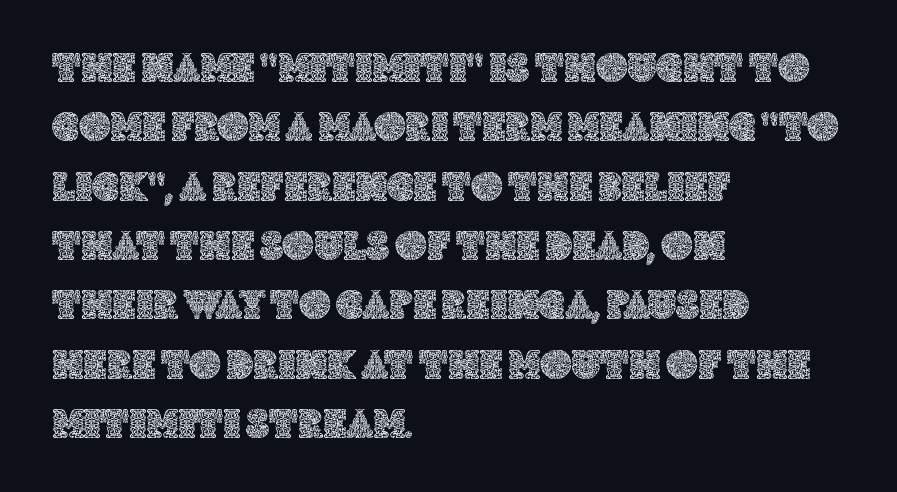
The string is rendered with underlining switched off. Looks like regular typesetting: each glyph gets only the width it needs. This rendering uses left alignment, leaving the right contour irregular. Unlike italic type, these characters show no tilt at all. The gaps between neighbouring characters are ordinary and unremarkable. In terms of leading, this rendering sits right in the middle.
